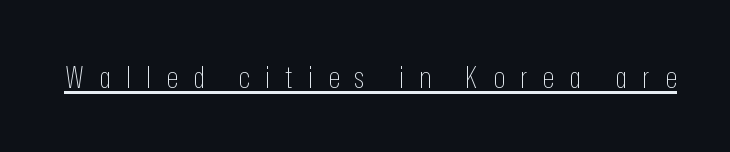
Stem width sits at or under what a default text font uses. Words appear elongated and porous because spacing is wide. Does a line run under the words? Yes, clearly. Nothing sits at the stroke ends, so this counts as sans-serif. These lines were composed using upright roman letters.
